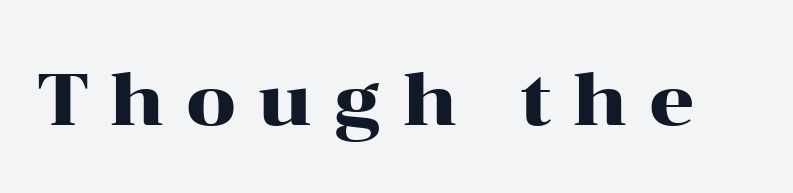
Q: Is the text italic (slanted)? A: No, it is upright.
Q: Is the typeface a serif or a sans-serif typeface? A: Serif.
Q: Is the text underlined? A: No.
Q: Is the spacing between letters normal or unusually wide? A: Unusually wide.
Q: Width (condensed, normal, or wide)? A: Wide.
Q: Stroke contrast? A: High.
Q: x-height? A: Medium.
Q: Monospaced? A: No.
